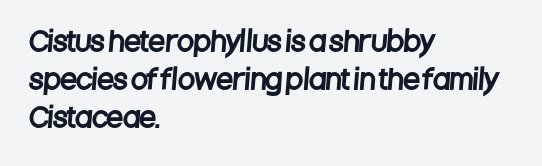
Q: Is the text underlined? A: No.
Q: How is the paragraph aligned? A: Left-aligned.
Q: Is the spacing between letters normal or unusually wide? A: Normal.
Q: Is the spacing between lines tight, normal or loose? A: Normal.
